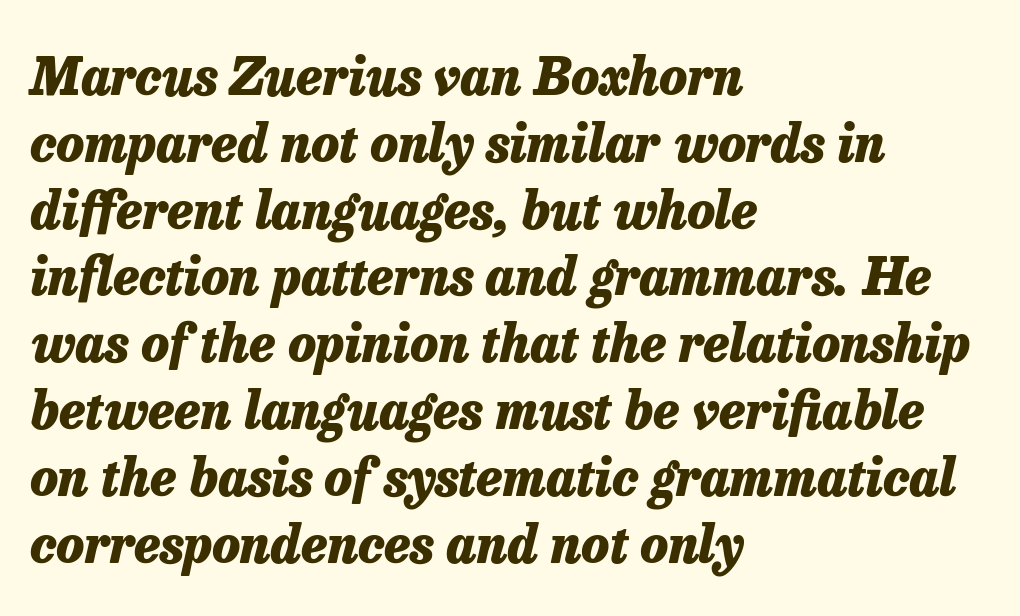
Characters follow at the spacing the type designer built in. Clear beneath every line of the passage. The passage shown leans; its letterforms are oblique. Varying glyph widths throughout — classic text-font behaviour.
